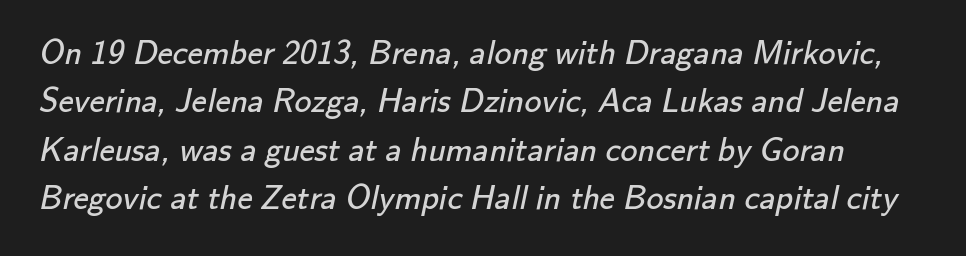
The image shows 34 px regular-weight sans-serif type; set normal line spacing (1.42x), normal letter spacing, not underlined; low stroke contrast and a small x-height.
